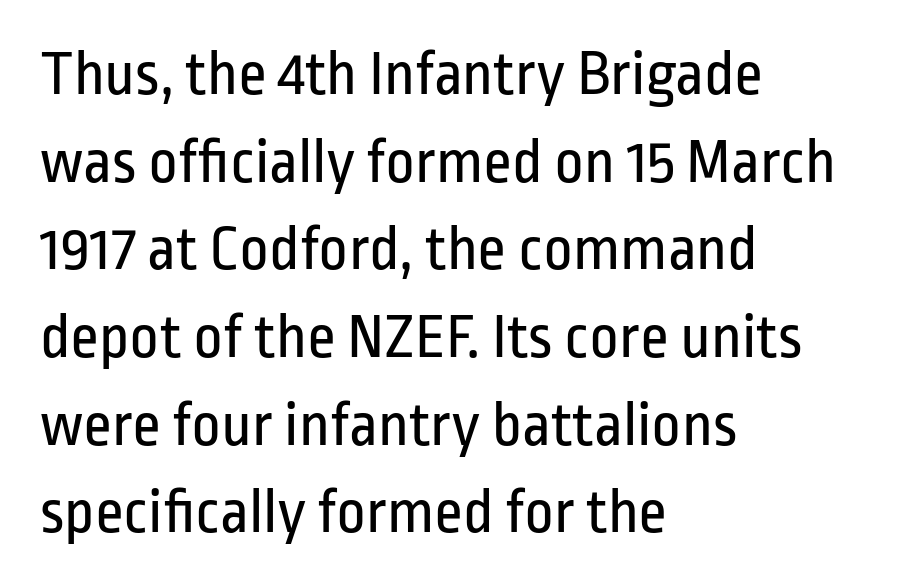
The rendering shows plain stroke endings on the letterforms — a sans-serif design. Character widths vary here, with narrow letters taking less room than wide ones. The lettering holds an erect, upright posture throughout. The gaps between neighbouring characters are ordinary and unremarkable. Only glyphs here, with clear space below each row.
